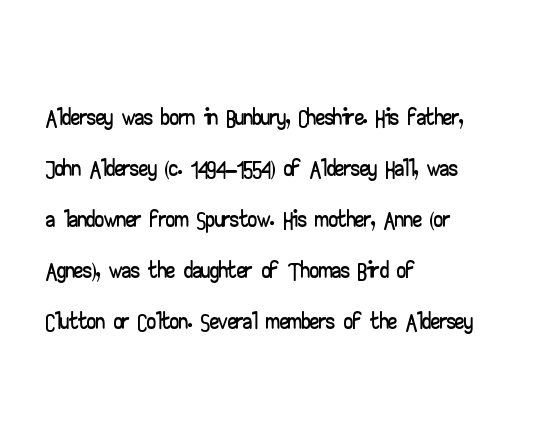
The image shows 36 px wide sans-serif type, upright; set left-aligned, normal line spacing (1.42x), normal letter spacing, not underlined; low stroke contrast and a small x-height.
